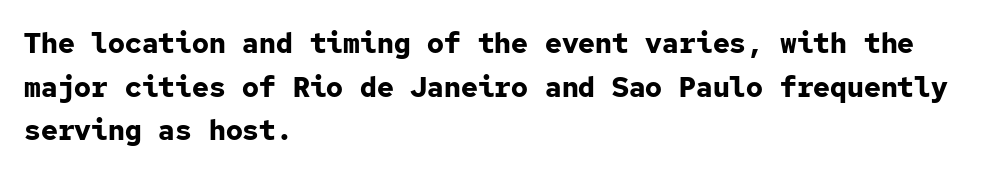
The image shows 28 px bold sans-serif type, upright, monospaced; set left-aligned, normal line spacing (1.56x), normal letter spacing, not underlined; low stroke contrast and a medium x-height.
